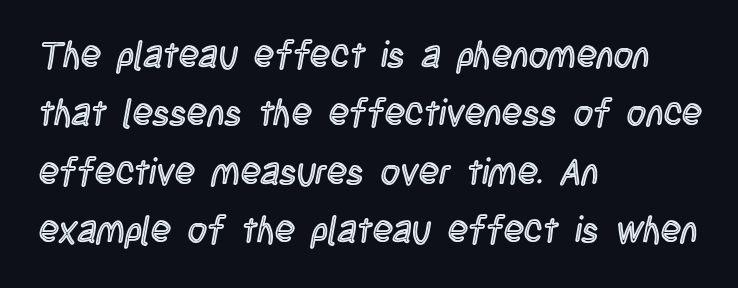
Q: Is the text italic (slanted)? A: Yes.
Q: Is the text underlined? A: No.
Q: How is the paragraph aligned? A: Left-aligned.
Q: Is the spacing between letters normal or unusually wide? A: Normal.
Q: Is the spacing between lines tight, normal or loose? A: Normal.
Q: Width (condensed, normal, or wide)? A: Condensed.
Q: x-height? A: Large.
Q: Monospaced? A: No.
